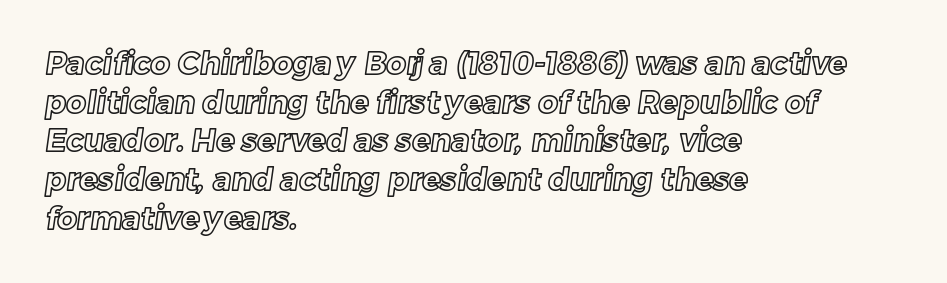
No extra tracking has been applied to these lines. Descender tails drop into unmarked territory. Note the varied advance widths — an 'i' is clearly narrower than an 'm'. A normal amount of white space separates one row of letters from the next.
